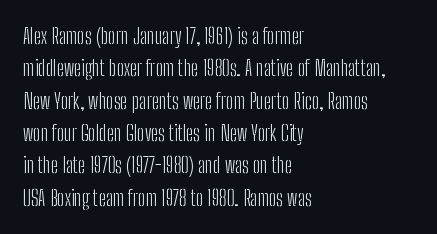
Q: Is the text bold? A: No.
Q: Is the text italic (slanted)? A: No, it is upright.
Q: Is the text underlined? A: No.
Q: How is the paragraph aligned? A: Left-aligned.
Q: Is the spacing between letters normal or unusually wide? A: Normal.
Q: Is the spacing between lines tight, normal or loose? A: Normal.
